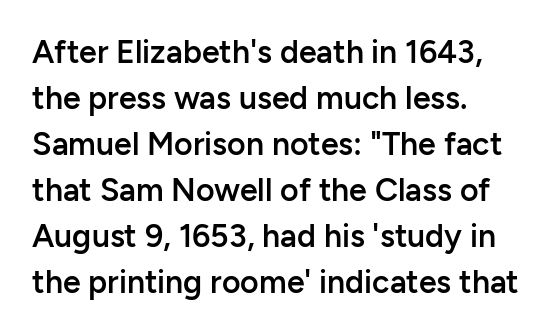
{"serif": "no", "italic": "no", "bold": "semi", "weight": "semibold", "width": "normal", "stroke_contrast": "low", "x_height": "medium", "monospaced": "no", "underline": "no", "align": "left", "line_spacing": "normal", "line_spacing_ratio": 1.44, "letter_spacing": "normal", "letter_spacing_em": 0.0, "glyph_px": 32}
